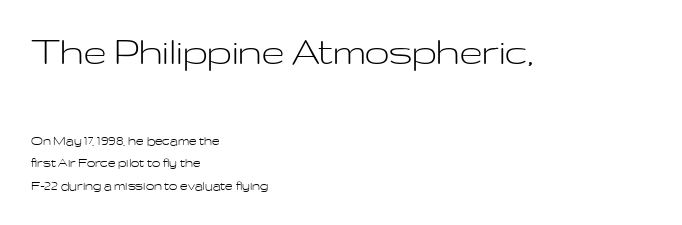
The setting favours the left margin, as ordinary paragraphs usually do. Bold? No — there's no thickening of the strokes. Characters remain perfectly vertical along every line. Reading top to bottom, the characters get smaller at the block break. The face used here is a sans, in the tradition of grotesques and geometrics. Check the space under the baseline: it is left empty.
